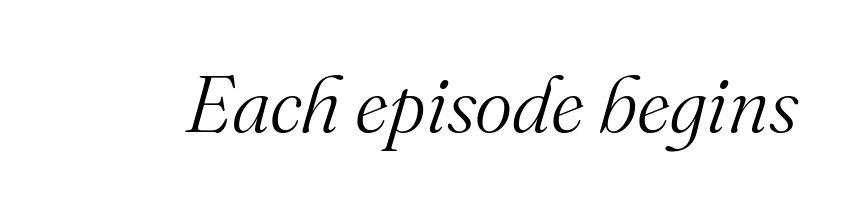
The image shows 80 px light serif type, italic (leaning right); set normal letter spacing, not underlined; medium stroke contrast and a small x-height.
